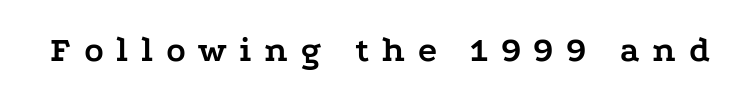
The words here are not underlined. The sample has been set heavy, in full bold. Little horizontal feet cap the strokes, marking this as serif type. The face used here is proportionally spaced, like ordinary book or web type. These lines have a slow, spaced-out rhythm from letter to letter. In terms of posture, this sample is upright.
